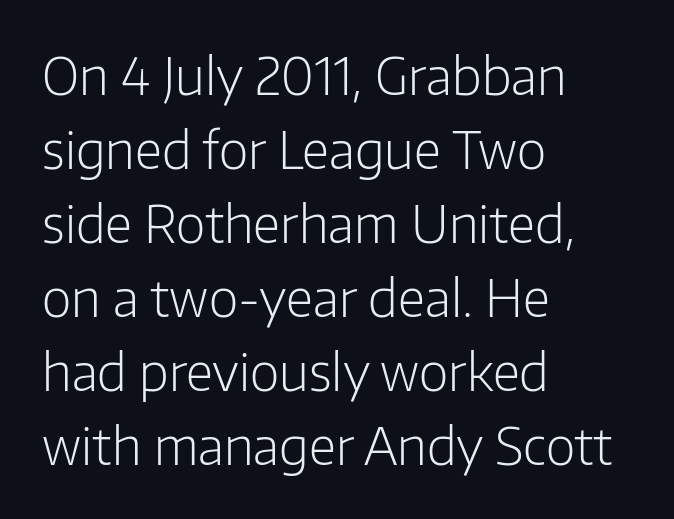
The image shows 51 px light sans-serif type, upright; set left-aligned, normal line spacing (1.45x), normal letter spacing, not underlined; low stroke contrast and a medium x-height.
